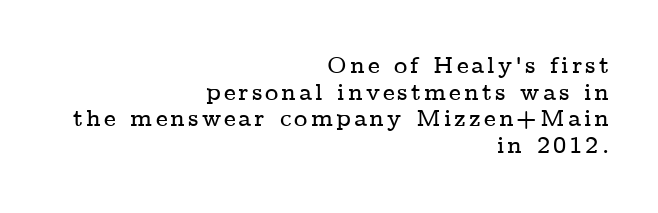
{"italic": "no", "underline": "no", "align": "right", "line_spacing_ratio": 1.16, "glyph_px": 23}
